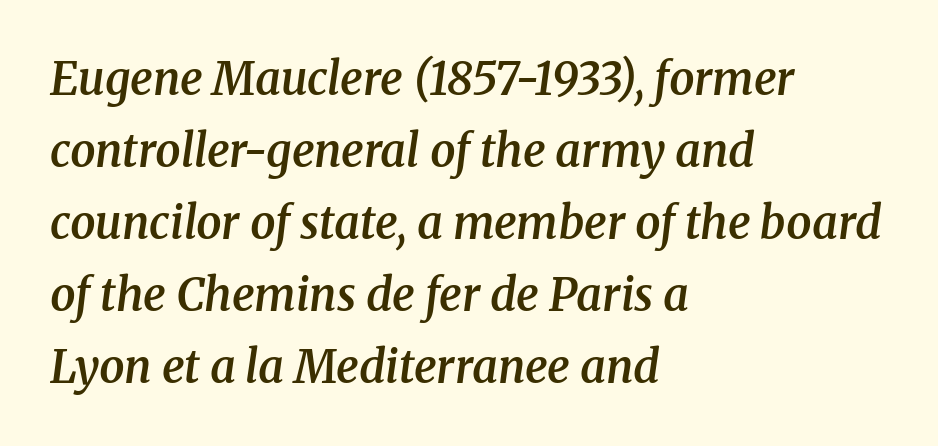
A typesetter would label this face a serif. One glance says typical: line gaps are just what's usual. The font is running at a semibold setting, under full bold. If you drew a line through each stem, it would be angled. Decoration check: the copy has no underline. Horizontally, the lines are justified to the leading edge only.
